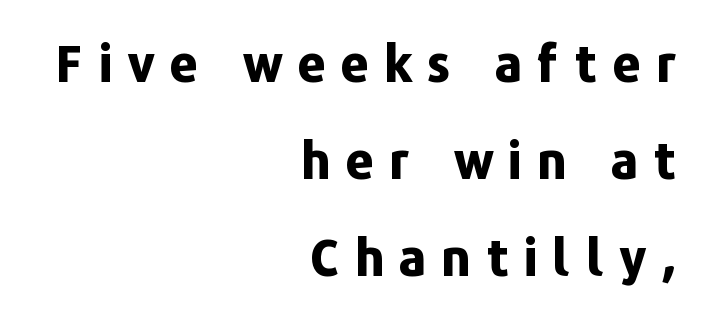
As a designer I'd log this as weight 700, bold. Just letters on the line, the space beneath them empty. To sum up the face: it is a sans, with no serifs. Short and long lines alike share a common ending point at right. Character widths vary here, with narrow letters taking less room than wide ones.
